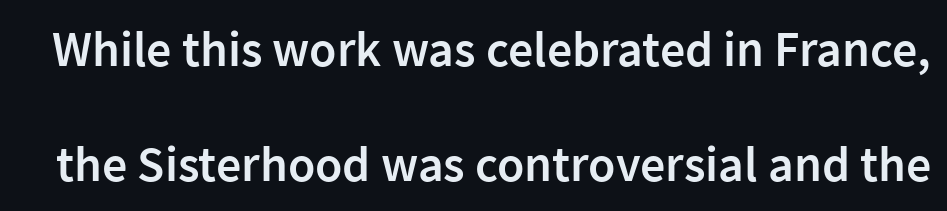
{"serif": "no", "italic": "no", "bold": "semi", "weight": "semibold", "width": "normal", "stroke_contrast": "low", "x_height": "medium", "monospaced": "no", "underline": "no", "line_spacing": "loose", "line_spacing_ratio": 2.3, "letter_spacing": "normal", "letter_spacing_em": 0.0, "glyph_px": 50}
